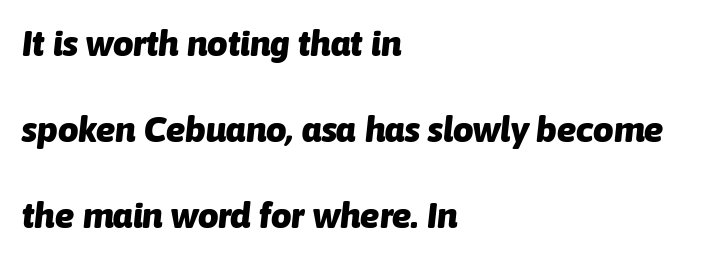
The image shows 36 px heavy type, italic (leaning right); set left-aligned, loose line spacing (2.39x), normal letter spacing, not underlined; low stroke contrast and a medium x-height.
